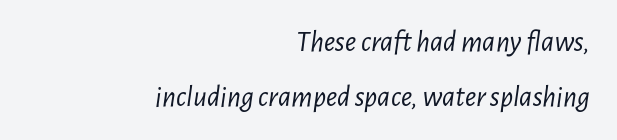
{"italic": "yes", "lean": "right", "slant_degrees": 7, "bold": "no", "weight": "light", "width": "condensed", "stroke_contrast": "low", "x_height": "medium", "monospaced": "no", "underline": "no", "align": "right", "line_spacing_ratio": 1.85, "letter_spacing": "normal", "letter_spacing_em": 0.0, "glyph_px": 30}
